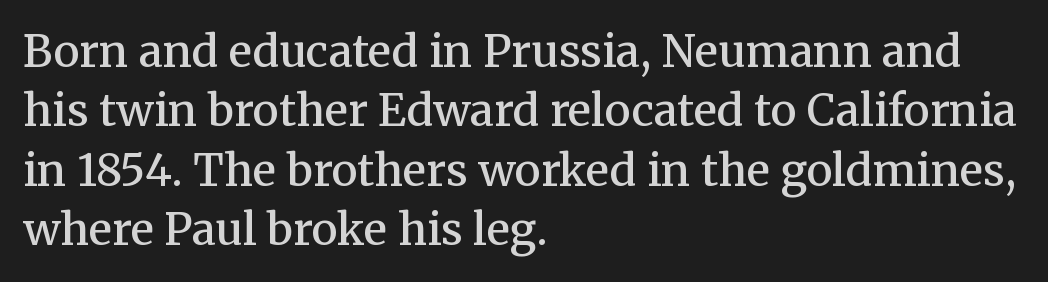
{"serif": "yes", "italic": "no", "bold": "semi", "weight": "semibold", "width": "normal", "stroke_contrast": "medium", "x_height": "medium", "monospaced": "no", "underline": "no", "align": "left", "line_spacing": "normal", "line_spacing_ratio": 1.35, "letter_spacing": "normal", "letter_spacing_em": 0.0, "glyph_px": 44}
